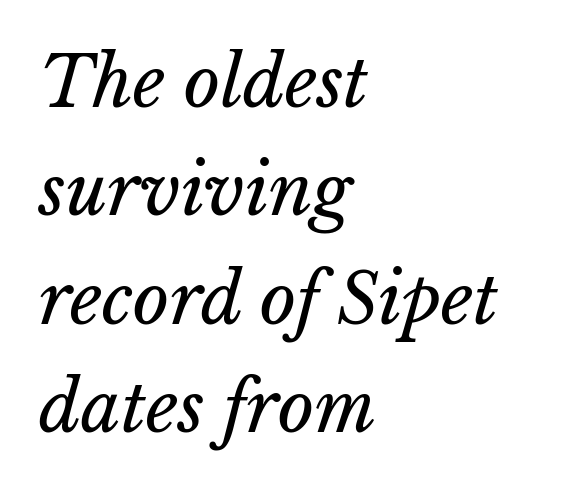
What stands out about the letter spacing? Nothing — it is the standard amount. How would I describe the line gaps? Plain and ordinary. The text block is weighted toward the left margin, trailing off unevenly rightward. The passage shown is not underscored anywhere. Character widths vary here, with narrow letters taking less room than wide ones. Does the lettering tilt? It does — this is italic.
